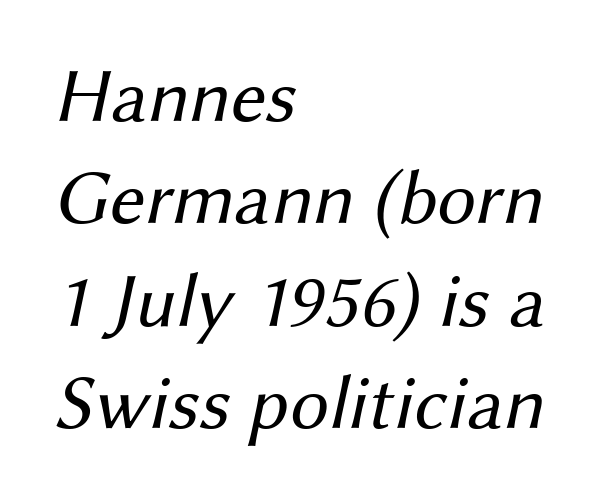
Q: Is the text bold? A: No.
Q: Is the typeface a serif or a sans-serif typeface? A: Sans-serif.
Q: Is the text underlined? A: No.
Q: How is the paragraph aligned? A: Left-aligned.
Q: Is the spacing between letters normal or unusually wide? A: Normal.
Q: Is the spacing between lines tight, normal or loose? A: Normal.
Q: Width (condensed, normal, or wide)? A: Normal.
Q: Stroke contrast? A: Medium.
Q: x-height? A: Medium.
Q: Monospaced? A: No.
